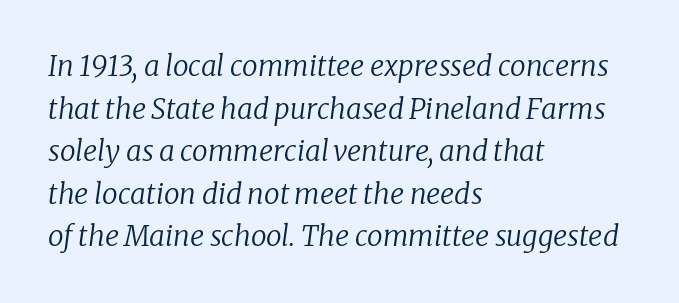
The image shows 28 px regular-weight serif type, italic (leaning right); set left-aligned, normal line spacing (1.52x), normal letter spacing, not underlined; low stroke contrast and a medium x-height.
